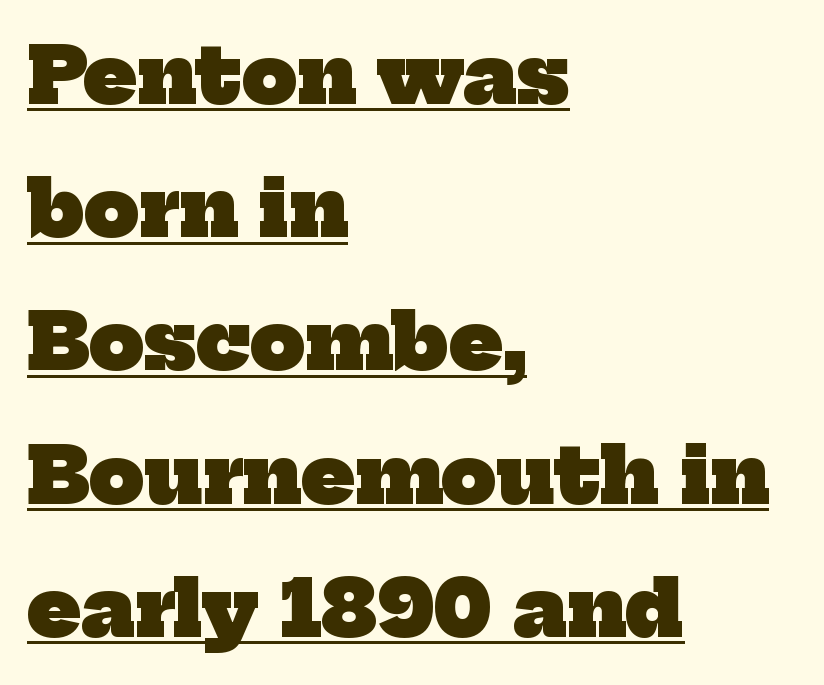
The glyphs are accompanied by a horizontal stroke just below them. In CSS terms this would be text-align: left. Each letter keeps its own natural width here, so spacing adapts to shape. Note: serifs present on the glyphs. Caption: standard tracking, unaltered. Each glyph is drawn with heavy, bold strokes.
